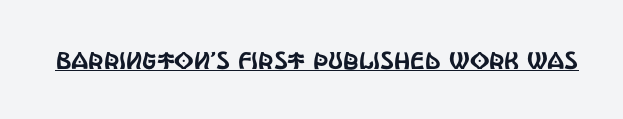
Q: Is the text italic (slanted)? A: No, it is upright.
Q: Is the text underlined? A: Yes.
Q: Is the spacing between letters normal or unusually wide? A: Normal.
